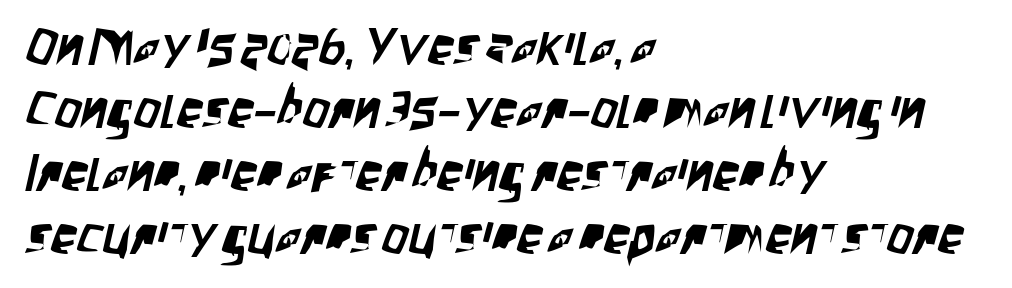
The image shows 52 px condensed sans-serif type; set left-aligned, line spacing 1.21x, normal letter spacing, not underlined; low stroke contrast and a large x-height.
